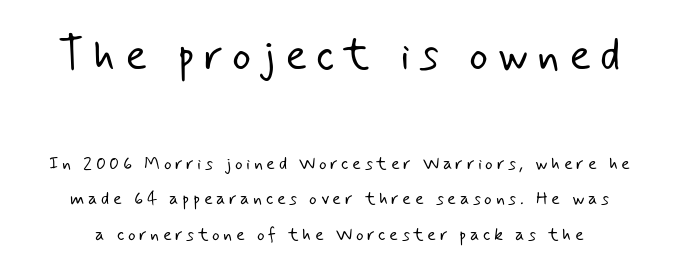
The image shows 45 px light sans-serif type; set loose line spacing (1.97x), unusually wide letter spacing (+0.2 em), not underlined; the first (top) block is 2.5x larger; low stroke contrast and a small x-height.
